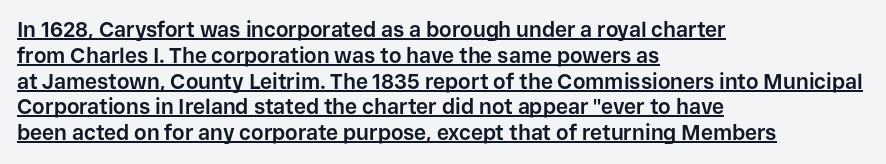
{"italic": "no", "bold": "yes", "underline": "yes", "align": "left", "line_spacing_ratio": 1.23, "letter_spacing": "normal", "letter_spacing_em": 0.0, "glyph_px": 21}
